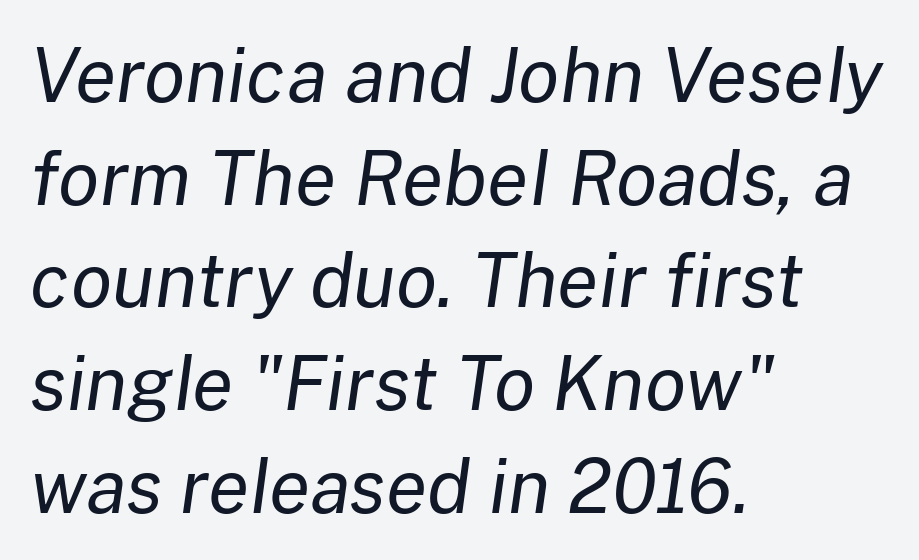
The image shows 75 px regular-weight type, italic (leaning right); set left-aligned, normal line spacing (1.37x), normal letter spacing, not underlined; low stroke contrast and a medium x-height.
